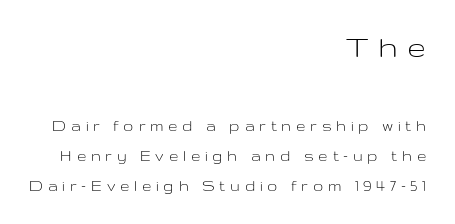
The image shows 34 px light, wide sans-serif type, upright; set right-aligned, line spacing 1.78x, unusually wide letter spacing (+0.28 em), not underlined; the first (top) block is 2.0x larger; low stroke contrast and a medium x-height.
